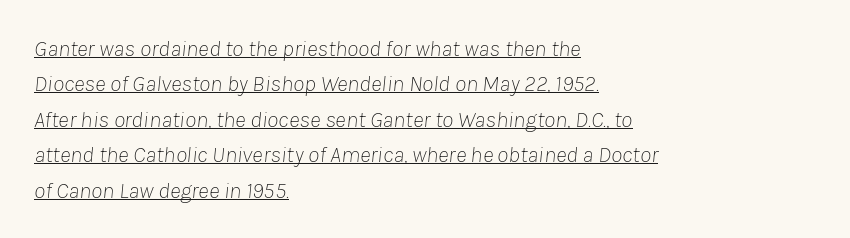
Notice how a bar underscores the lettering throughout. How would I describe the line gaps? Plain and ordinary. The tracking reads as untouched default to a designer's eye. These lines were composed using italics. Leftover space on each line is placed entirely after the last word.
